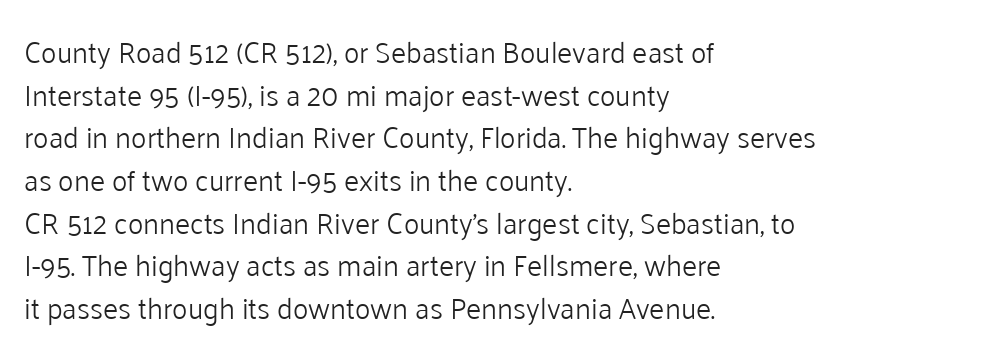
{"serif": "no", "italic": "no", "bold": "no", "weight": "light", "width": "normal", "stroke_contrast": "low", "x_height": "medium", "monospaced": "no", "underline": "no", "align": "left", "line_spacing": "normal", "line_spacing_ratio": 1.47, "letter_spacing": "normal", "letter_spacing_em": 0.0, "glyph_px": 29}
